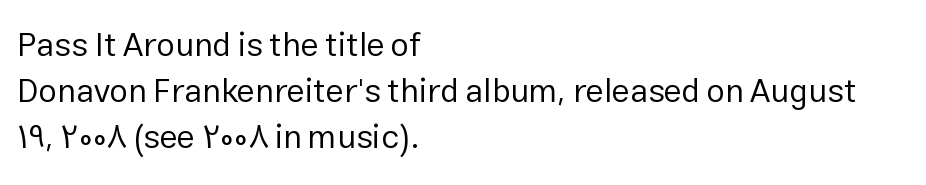
Q: Is the text bold? A: No.
Q: Is the text italic (slanted)? A: No, it is upright.
Q: Is the typeface a serif or a sans-serif typeface? A: Sans-serif.
Q: Is the text underlined? A: No.
Q: How is the paragraph aligned? A: Left-aligned.
Q: Is the spacing between letters normal or unusually wide? A: Normal.
Q: Is the spacing between lines tight, normal or loose? A: Normal.
Q: Width (condensed, normal, or wide)? A: Normal.
Q: Stroke contrast? A: Low.
Q: x-height? A: Medium.
Q: Monospaced? A: No.
